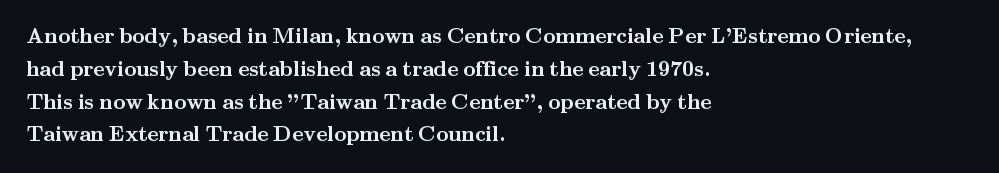
Q: Is the text bold? A: Yes.
Q: Is the text italic (slanted)? A: No, it is upright.
Q: Is the text underlined? A: No.
Q: How is the paragraph aligned? A: Left-aligned.
Q: Is the spacing between letters normal or unusually wide? A: Normal.
Q: Is the spacing between lines tight, normal or loose? A: Normal.
